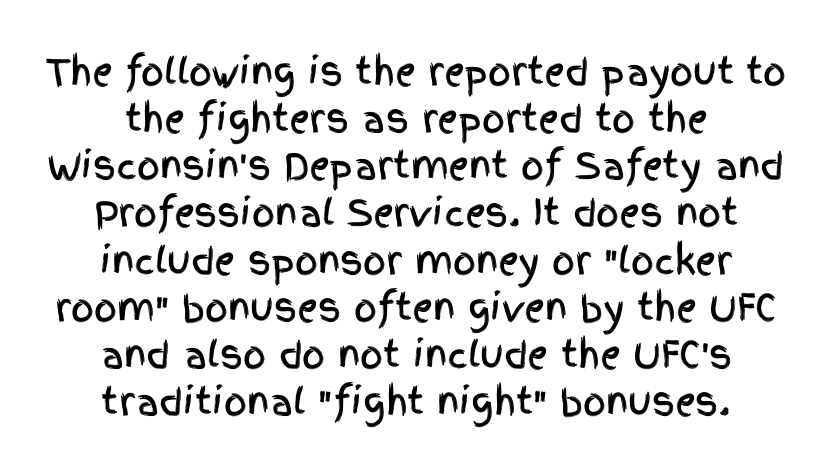
Q: Is the text italic (slanted)? A: No, it is upright.
Q: Is the typeface a serif or a sans-serif typeface? A: Sans-serif.
Q: Is the text underlined? A: No.
Q: How is the paragraph aligned? A: Centered.
Q: Is the spacing between letters normal or unusually wide? A: Normal.
Q: Is the spacing between lines tight, normal or loose? A: Normal.
Q: Width (condensed, normal, or wide)? A: Condensed.
Q: x-height? A: Large.
Q: Monospaced? A: No.
